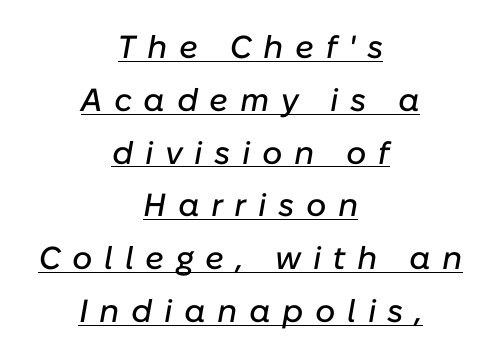
Q: Is the text italic (slanted)? A: Yes, it leans right by about 10 degrees.
Q: Is the text underlined? A: Yes.
Q: How is the paragraph aligned? A: Centered.
Q: Is the spacing between letters normal or unusually wide? A: Unusually wide.
Q: Is the spacing between lines tight, normal or loose? A: Normal.
Q: Width (condensed, normal, or wide)? A: Normal.
Q: Stroke contrast? A: Low.
Q: x-height? A: Medium.
Q: Monospaced? A: No.
